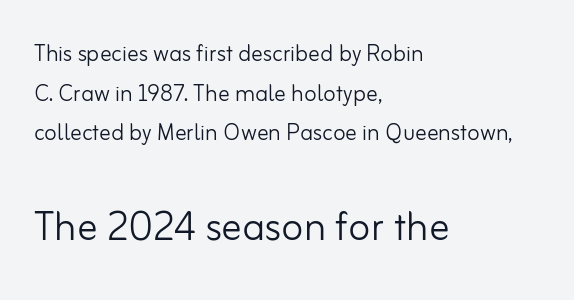
Q: Is the text bold? A: No.
Q: Is the text italic (slanted)? A: No, it is upright.
Q: Is the typeface a serif or a sans-serif typeface? A: Sans-serif.
Q: Is the text underlined? A: No.
Q: How is the paragraph aligned? A: Left-aligned.
Q: Is the spacing between letters normal or unusually wide? A: Normal.
Q: Is the spacing between lines tight, normal or loose? A: Normal.
Q: Which block of text is set in a larger size, the first (top) or the second (bottom)? A: The second (bottom) one.
Q: Width (condensed, normal, or wide)? A: Normal.
Q: Stroke contrast? A: Low.
Q: x-height? A: Small.
Q: Monospaced? A: No.
